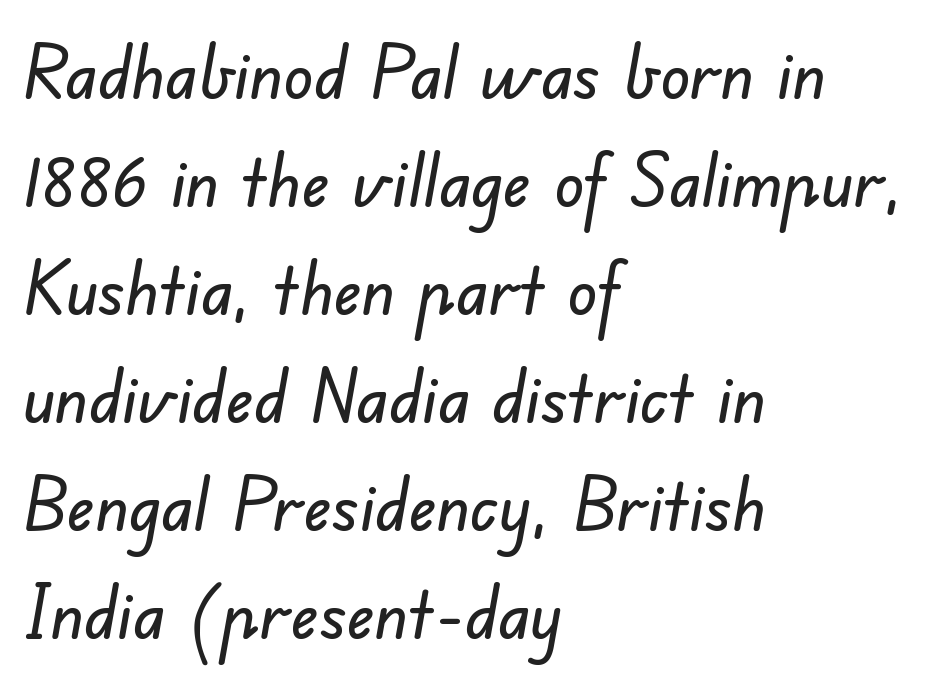
Q: Is the typeface a serif or a sans-serif typeface? A: Sans-serif.
Q: Is the text underlined? A: No.
Q: How is the paragraph aligned? A: Left-aligned.
Q: Is the spacing between letters normal or unusually wide? A: Normal.
Q: Is the spacing between lines tight, normal or loose? A: Normal.
Q: Width (condensed, normal, or wide)? A: Normal.
Q: Stroke contrast? A: Low.
Q: x-height? A: Small.
Q: Monospaced? A: No.
